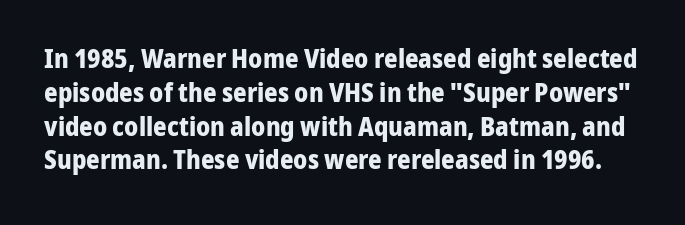
The image shows 26 px bold type, upright; set normal line spacing (1.3x), normal letter spacing, not underlined.
